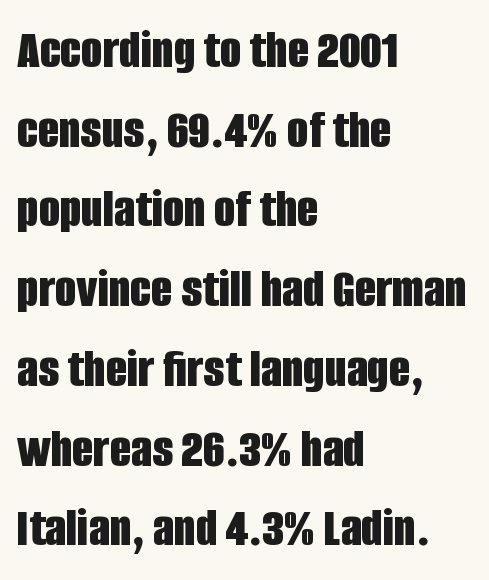
The image shows 55 px bold, condensed sans-serif type, upright; set left-aligned, normal line spacing (1.45x), normal letter spacing, not underlined; low stroke contrast and a large x-height.
